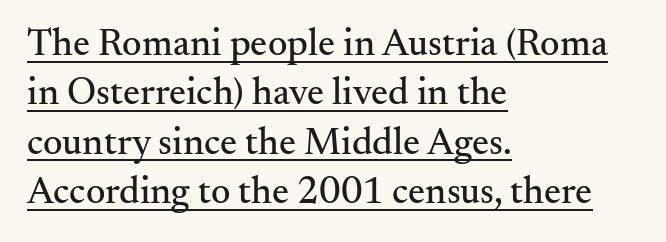
Do the characters align in a grid? No, the font is proportional. Does a line run under the words? Yes, clearly. Line starts are locked; line ends wander. The text was rendered using a seriffed face with decorative stroke endings. Is there much room between lines? A standard amount, neither cramped nor airy. Caption: standard tracking, unaltered.
